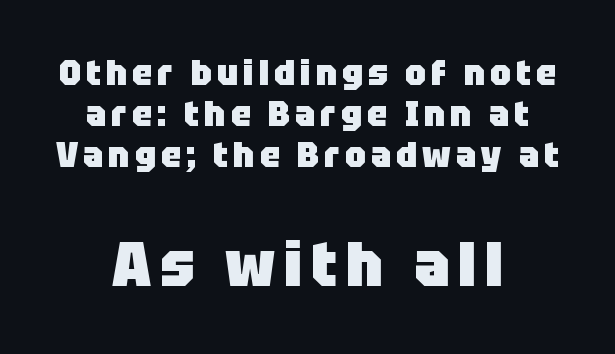
The image shows 63 px heavy sans-serif type, upright; set centered, tight line spacing (1.14x), not underlined; the second (bottom) block is 1.75x larger; low stroke contrast and a large x-height.
